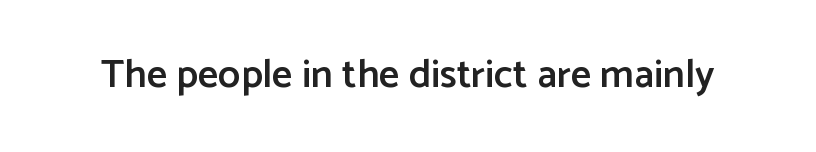
Q: Is the text bold? A: Semi-bold.
Q: Is the text italic (slanted)? A: No, it is upright.
Q: Is the typeface a serif or a sans-serif typeface? A: Sans-serif.
Q: Is the text underlined? A: No.
Q: Is the spacing between letters normal or unusually wide? A: Normal.
Q: Width (condensed, normal, or wide)? A: Normal.
Q: Stroke contrast? A: Low.
Q: x-height? A: Medium.
Q: Monospaced? A: No.
